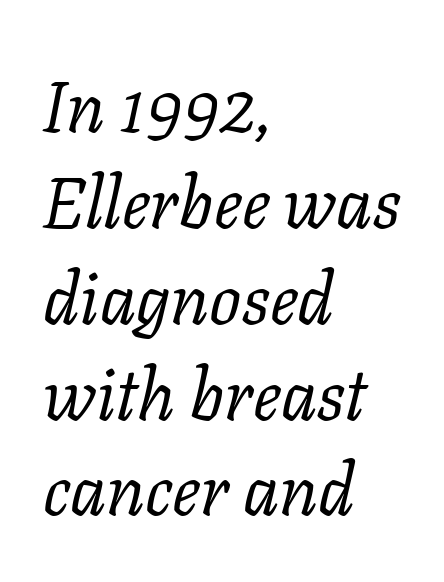
Does extra space separate the letters? No, they use regular spacing. The text block is weighted toward the left margin, trailing off unevenly rightward. Slanted lettering throughout. Proportional: the letters do not fall into vertical columns.
